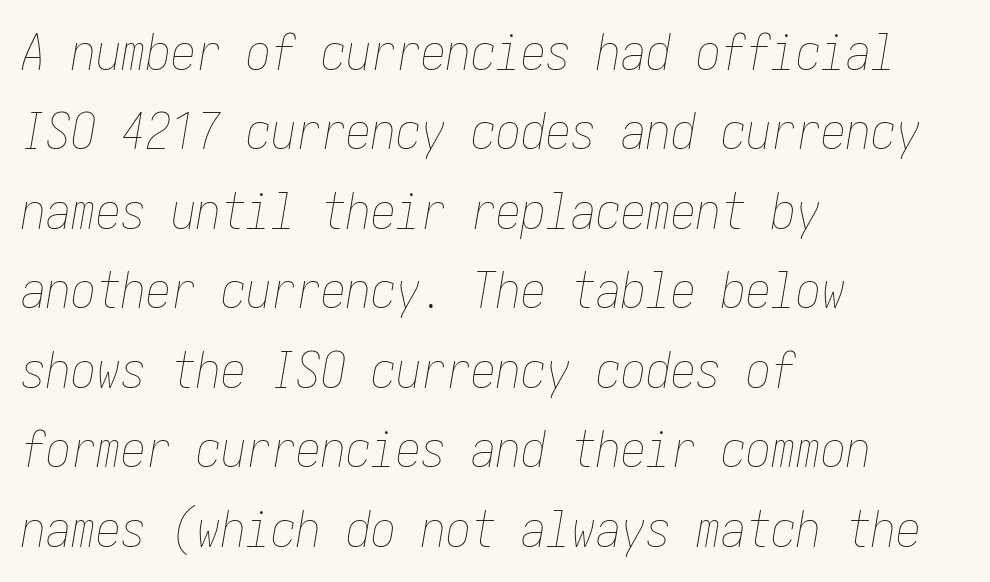
Type without underlining. Compared with a centered layout, this one pins lines to the left instead. The face used here is rendered with its standard letterfit. The passage shown is not bold in any degree. Leading matches the norm, producing a regular column.
